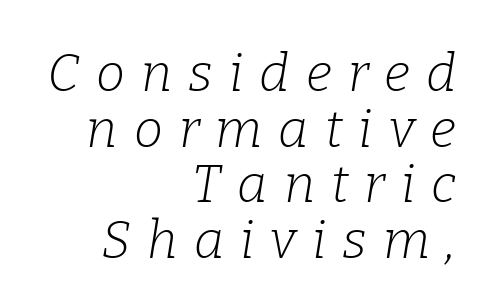
The image shows 52 px light serif type, italic (leaning right); set right-aligned, tight line spacing (1.07x), unusually wide letter spacing (+0.31 em), not underlined; low stroke contrast and a medium x-height.
